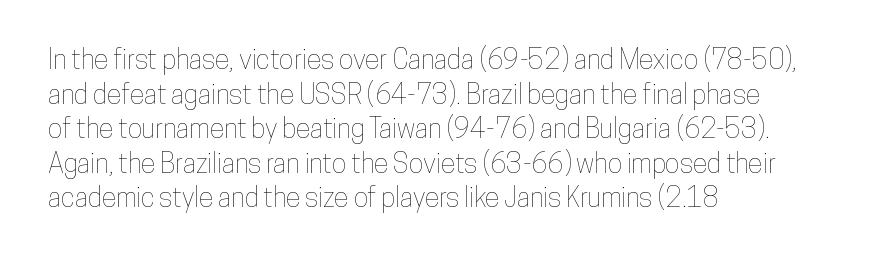
The image shows 27 px text type, upright; set left-aligned, normal line spacing (1.28x), normal letter spacing, not underlined.
